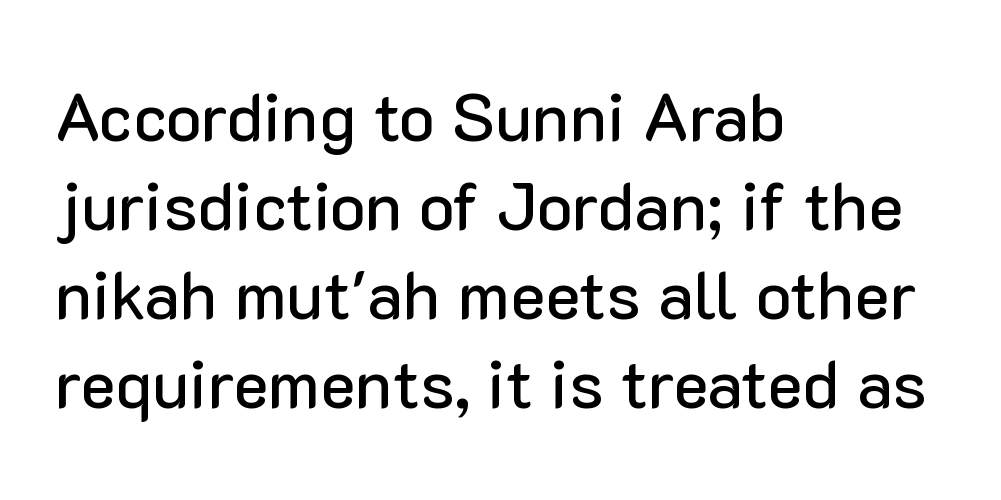
The image shows 67 px sans-serif type, upright; set left-aligned, normal line spacing (1.33x), normal letter spacing, not underlined; low stroke contrast and a medium x-height.
